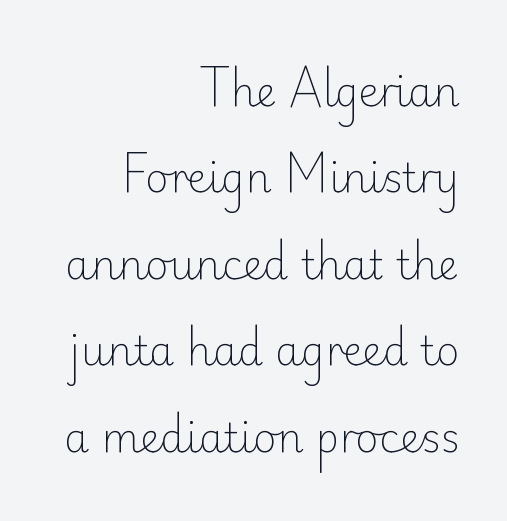
Tracking here is standard; glyphs follow each other at the usual distance. Beneath every word, the page is bare. Line ends are locked; line starts wander. Looks like regular typesetting: each glyph gets only the width it needs. The letters stand upright; this is a roman face. Summary of vertical rhythm: relaxed, with wide interline spacing.
